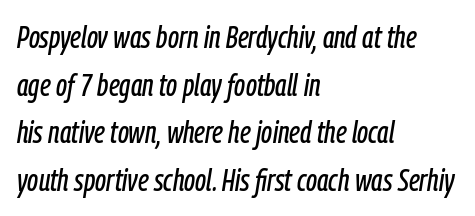
Q: Is the text italic (slanted)? A: Yes, it leans right by about 9 degrees.
Q: Is the text underlined? A: No.
Q: How is the paragraph aligned? A: Left-aligned.
Q: Is the spacing between letters normal or unusually wide? A: Normal.
Q: Is the spacing between lines tight, normal or loose? A: Normal.
Q: Width (condensed, normal, or wide)? A: Condensed.
Q: Stroke contrast? A: Low.
Q: x-height? A: Medium.
Q: Monospaced? A: No.
